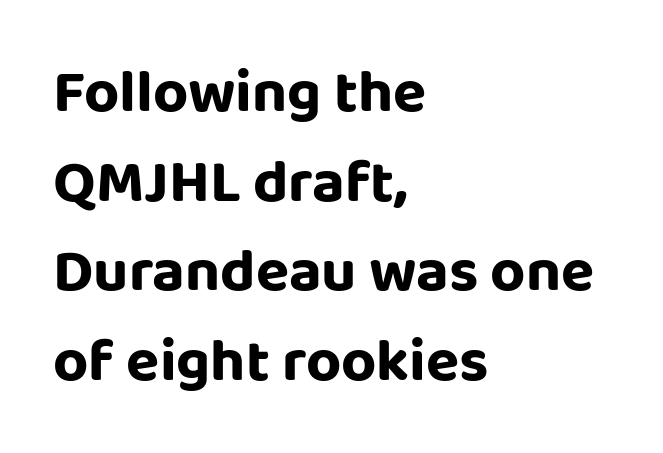
The image shows 61 px sans-serif type, upright; set left-aligned, normal line spacing (1.47x), normal letter spacing, not underlined; low stroke contrast and a large x-height.
